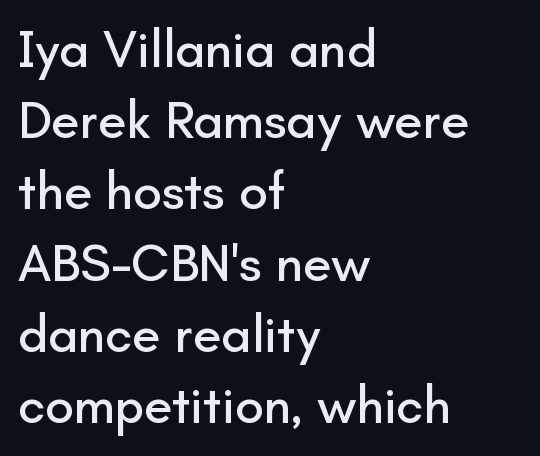
The image shows 52 px sans-serif type, upright; set left-aligned, normal line spacing (1.37x), normal letter spacing, not underlined; low stroke contrast and a small x-height.
